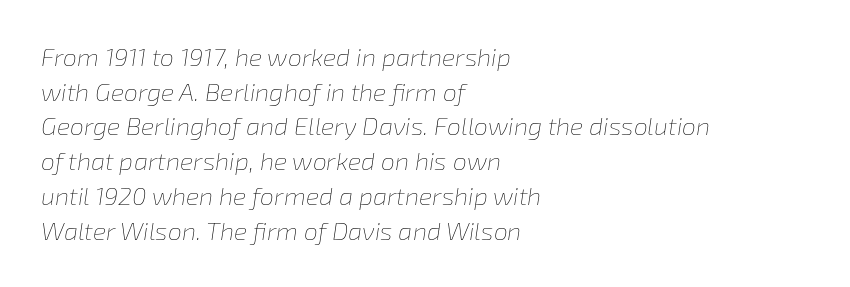
Q: Is the text bold? A: No.
Q: Is the text italic (slanted)? A: Yes, it leans right by about 8 degrees.
Q: Is the text underlined? A: No.
Q: How is the paragraph aligned? A: Left-aligned.
Q: Is the spacing between letters normal or unusually wide? A: Normal.
Q: Is the spacing between lines tight, normal or loose? A: Normal.
